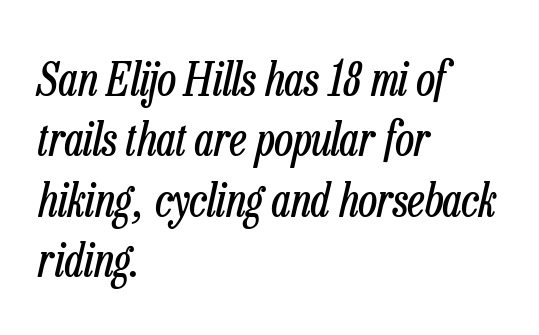
{"italic": "yes", "lean": "right", "slant_degrees": 13, "bold": "no", "weight": "regular", "width": "condensed", "stroke_contrast": "low", "x_height": "medium", "monospaced": "no", "underline": "no", "align": "left", "line_spacing": "normal", "line_spacing_ratio": 1.31, "letter_spacing": "normal", "letter_spacing_em": 0.0, "glyph_px": 46}
